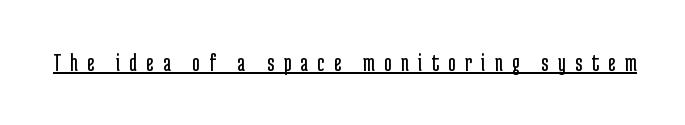
The image shows 25 px text type, upright; set unusually wide letter spacing (+0.38 em), underlined.
